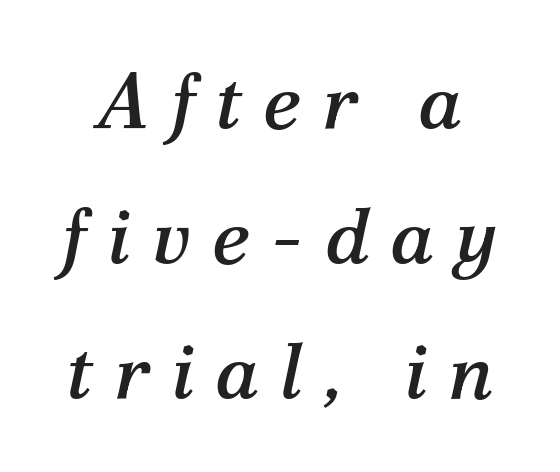
{"serif": "yes", "italic": "yes", "lean": "right", "slant_degrees": 12, "width": "normal", "stroke_contrast": "medium", "x_height": "medium", "monospaced": "no", "underline": "no", "line_spacing_ratio": 1.73, "letter_spacing": "wide", "letter_spacing_em": 0.27, "glyph_px": 78}
